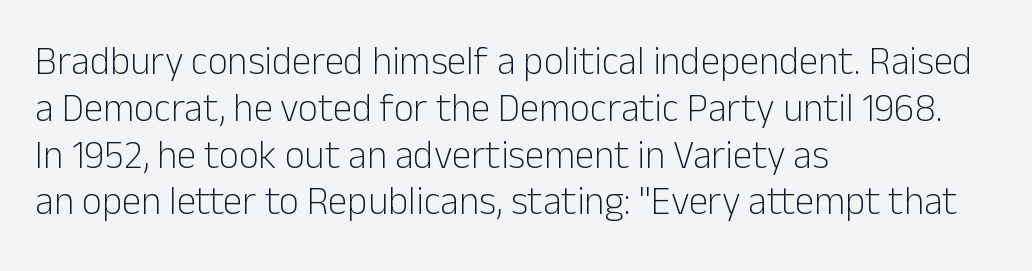
The image shows 39 px light sans-serif type, upright; set left-aligned, line spacing 1.2x, normal letter spacing, not underlined; low stroke contrast and a medium x-height.
